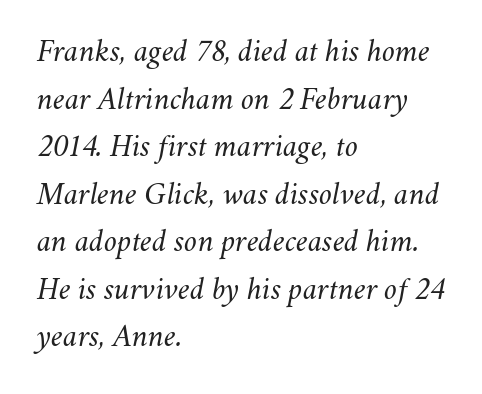
The image shows 33 px light type, italic (leaning right); set left-aligned, normal line spacing (1.44x), normal letter spacing, not underlined; medium stroke contrast and a small x-height.
